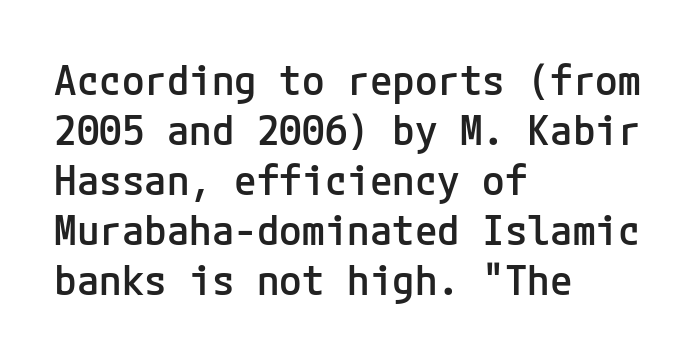
The image shows 41 px semibold sans-serif type, upright; set left-aligned, line spacing 1.22x, normal letter spacing, not underlined; low stroke contrast and a medium x-height.
